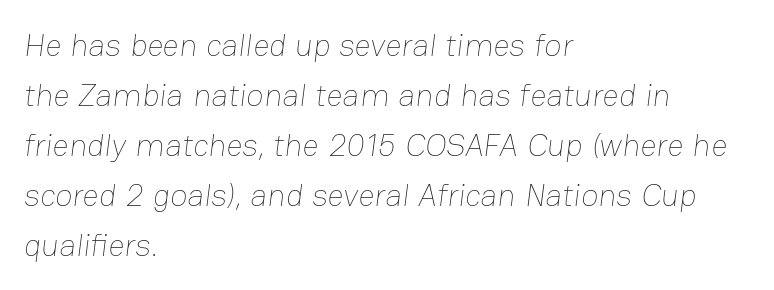
Each letter keeps its own natural width here, so spacing adapts to shape. Honestly, the letter spacing is just normal — you wouldn't notice it. The passage is arranged the way most books set body copy — flush left. Summary of vertical rhythm: regular, with standard interline spacing. Glance below the letters and you will spot only blank space. The font sits on the lighter half of the weight spectrum, regular included.
